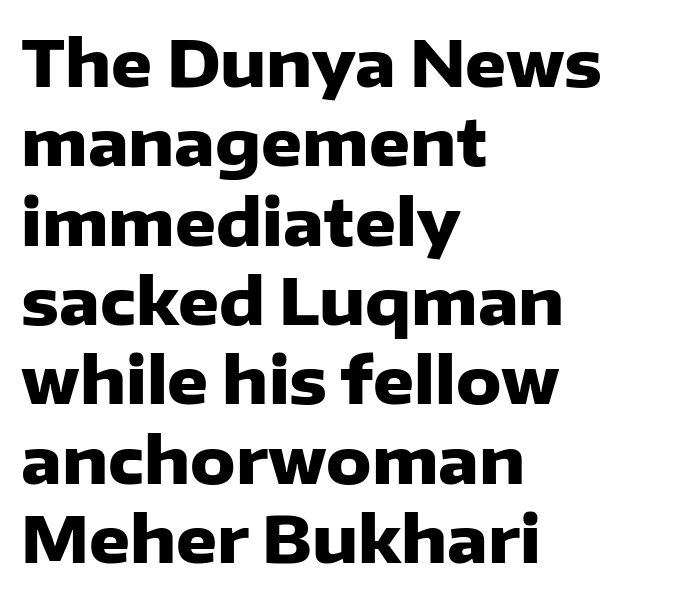
{"serif": "no", "italic": "no", "bold": "yes", "weight": "heavy", "width": "normal", "stroke_contrast": "low", "x_height": "medium", "monospaced": "no", "underline": "no", "align": "left", "line_spacing_ratio": 1.24, "letter_spacing": "normal", "letter_spacing_em": 0.0, "glyph_px": 64}
